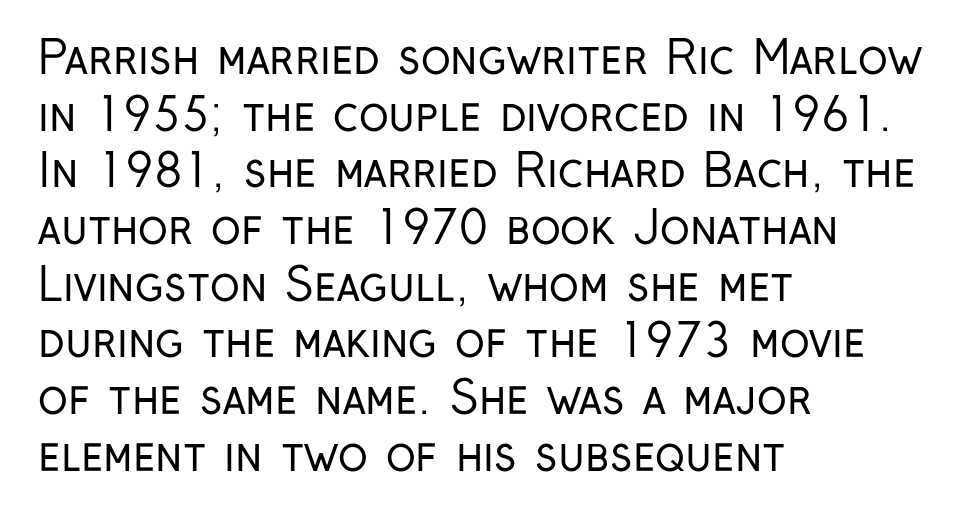
{"serif": "no", "italic": "no", "bold": "no", "weight": "regular", "width": "condensed", "stroke_contrast": "low", "x_height": "medium", "monospaced": "no", "underline": "no", "align": "left", "line_spacing": "normal", "line_spacing_ratio": 1.26, "letter_spacing": "normal", "letter_spacing_em": 0.0, "glyph_px": 45}
